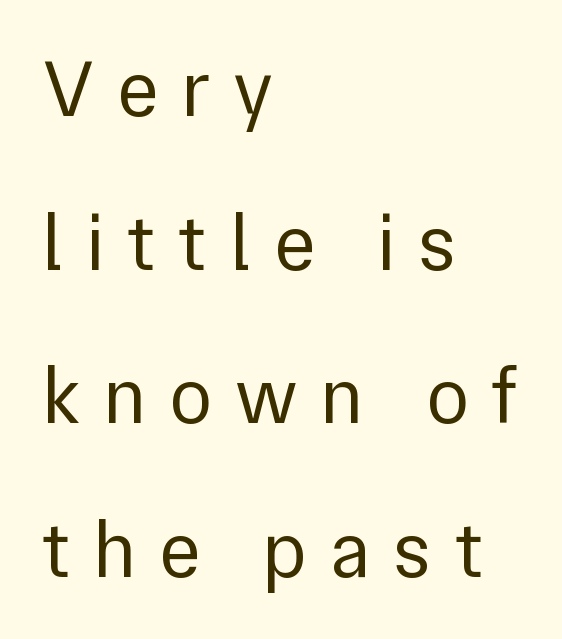
{"serif": "no", "italic": "no", "bold": "no", "weight": "regular", "width": "normal", "stroke_contrast": "low", "x_height": "medium", "monospaced": "no", "underline": "no", "align": "left", "line_spacing": "loose", "line_spacing_ratio": 1.92, "letter_spacing": "wide", "letter_spacing_em": 0.28, "glyph_px": 80}
